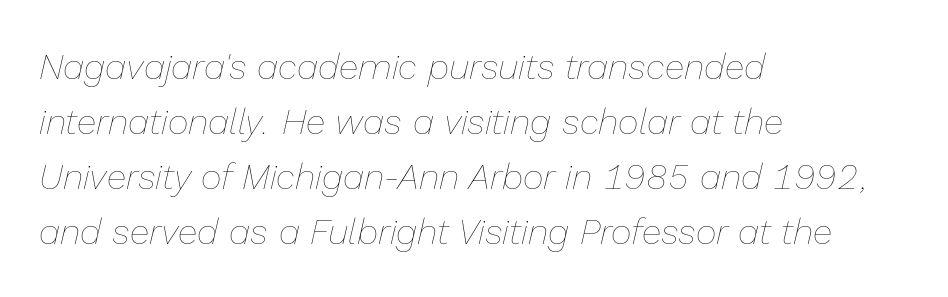
Q: Is the text bold? A: No.
Q: Is the text italic (slanted)? A: Yes, it leans right by about 13 degrees.
Q: Is the text underlined? A: No.
Q: How is the paragraph aligned? A: Left-aligned.
Q: Is the spacing between letters normal or unusually wide? A: Normal.
Q: Is the spacing between lines tight, normal or loose? A: Normal.
Q: Width (condensed, normal, or wide)? A: Normal.
Q: Stroke contrast? A: Low.
Q: x-height? A: Medium.
Q: Monospaced? A: No.
